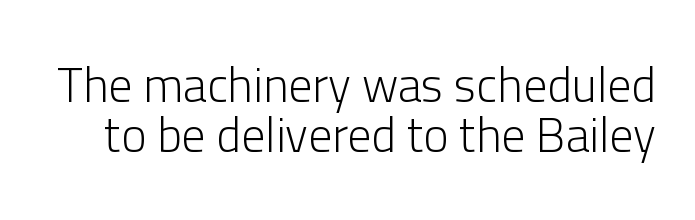
{"serif": "no", "italic": "no", "bold": "no", "weight": "light", "width": "normal", "stroke_contrast": "low", "x_height": "medium", "monospaced": "no", "underline": "no", "line_spacing": "tight", "line_spacing_ratio": 1.05, "letter_spacing": "normal", "letter_spacing_em": 0.0, "glyph_px": 48}
